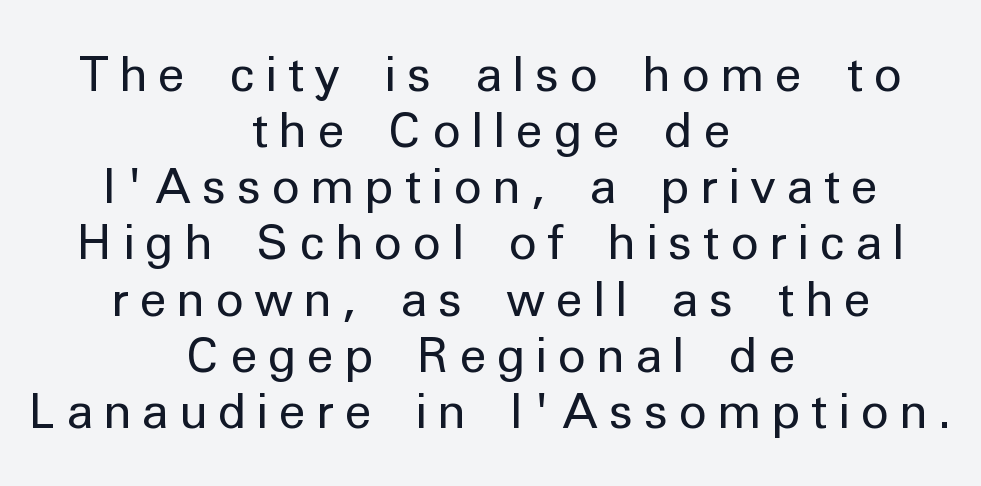
{"serif": "no", "italic": "no", "bold": "no", "weight": "regular", "width": "normal", "stroke_contrast": "low", "x_height": "medium", "monospaced": "no", "underline": "no", "align": "center", "line_spacing_ratio": 1.17, "letter_spacing": "wide", "letter_spacing_em": 0.21, "glyph_px": 48}
